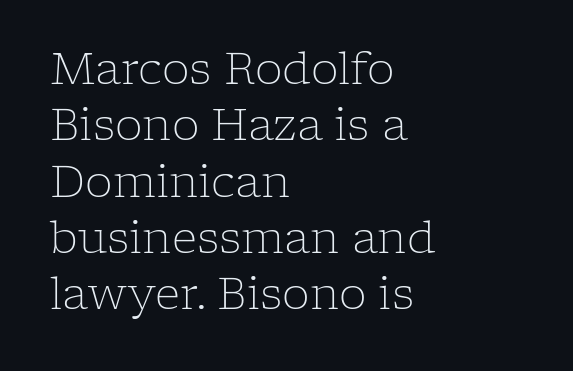
The image shows 44 px light serif type, upright; set left-aligned, normal line spacing (1.28x), normal letter spacing, not underlined; low stroke contrast and a medium x-height.
